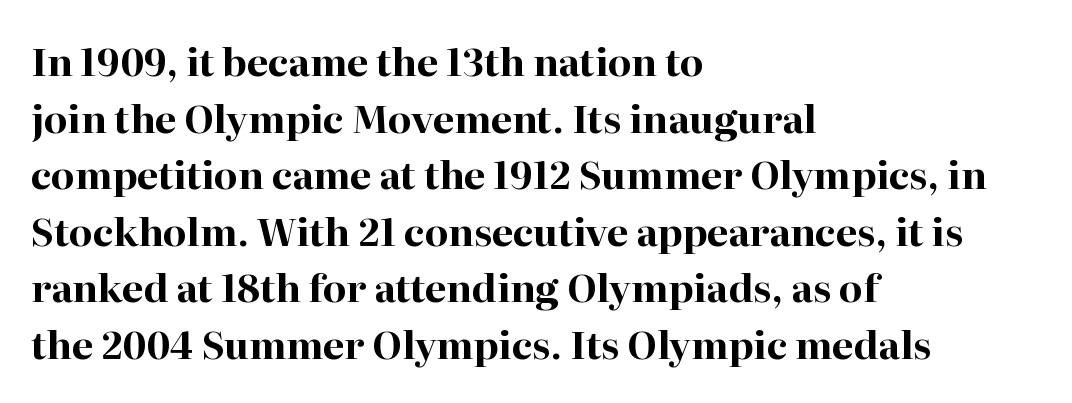
The image shows 38 px bold serif type, upright; set left-aligned, normal line spacing (1.49x), normal letter spacing, not underlined; high stroke contrast and a medium x-height.
